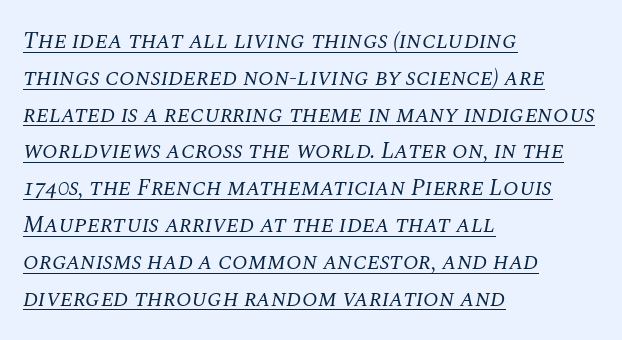
The image shows 23 px text type, italic (leaning right); set left-aligned, normal line spacing (1.6x), normal letter spacing, underlined.
